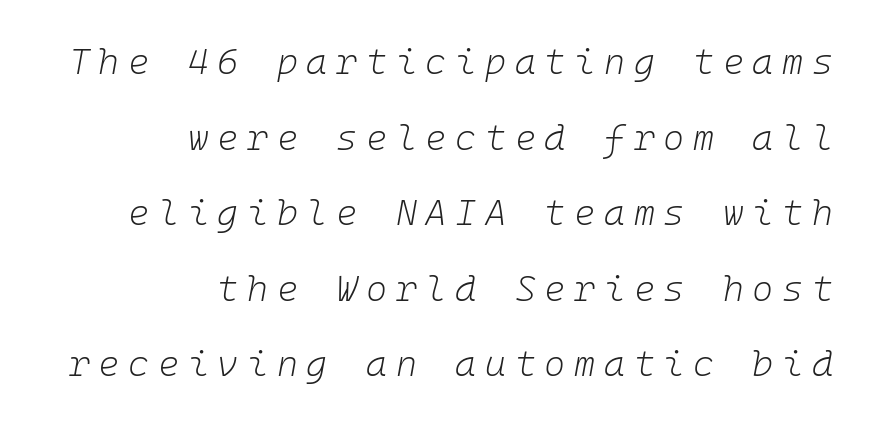
The image shows 36 px light type, italic (leaning right), monospaced; set right-aligned, loose line spacing (2.1x), unusually wide letter spacing (+0.24 em), not underlined; low stroke contrast and a medium x-height.
